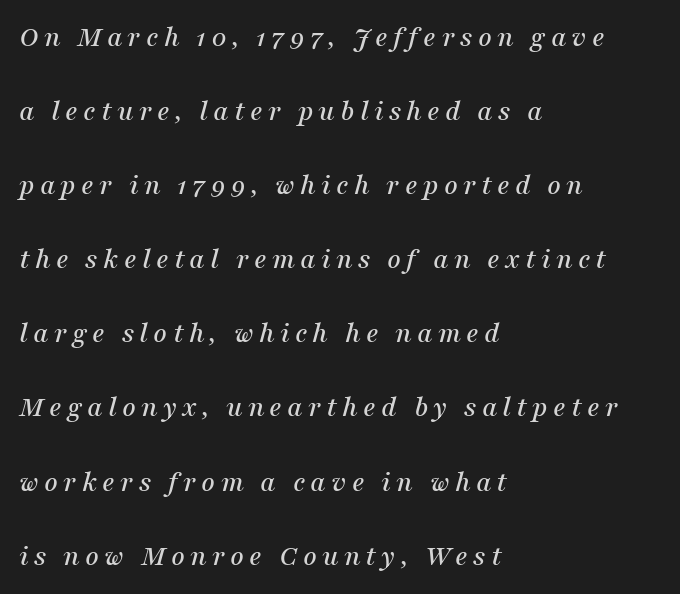
The image shows 30 px serif type, italic (leaning right); set left-aligned, loose line spacing (2.47x), not underlined; medium stroke contrast and a medium x-height.
